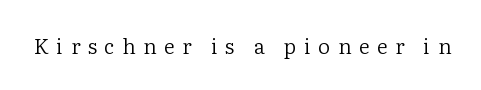
Q: Is the text bold? A: No.
Q: Is the text italic (slanted)? A: No, it is upright.
Q: Is the text underlined? A: No.
Q: Is the spacing between letters normal or unusually wide? A: Unusually wide.
